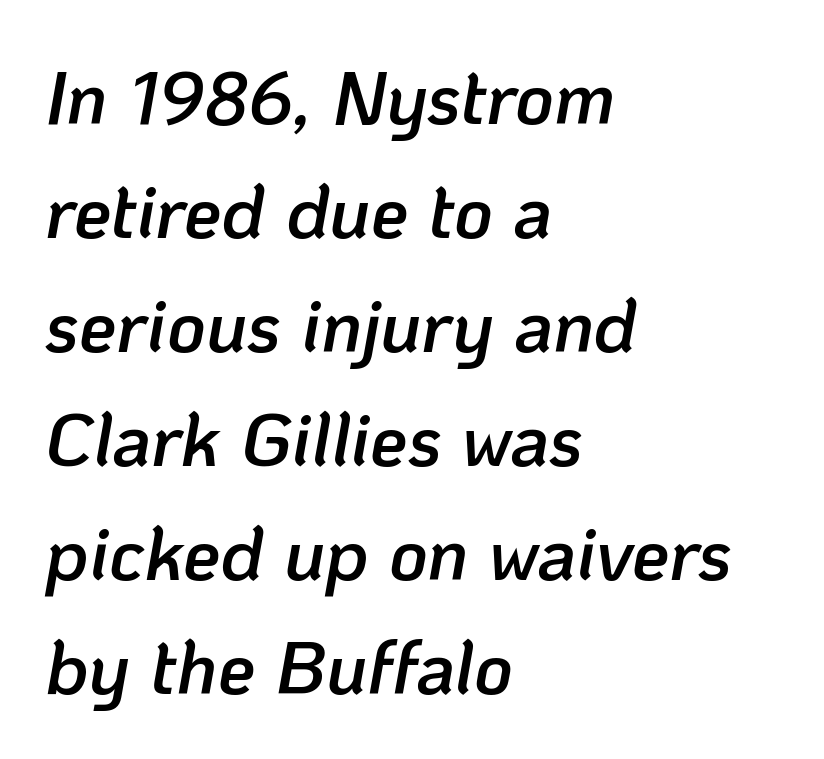
Is there much room between lines? A standard amount, neither cramped nor airy. All the whitespace from short lines collects on the right. The axis of the letterforms is tilted away from vertical. Tracking here is standard; glyphs follow each other at the usual distance. This rendering features lettering with no underline. On the weight axis this lands at semibold, roughly 600.
